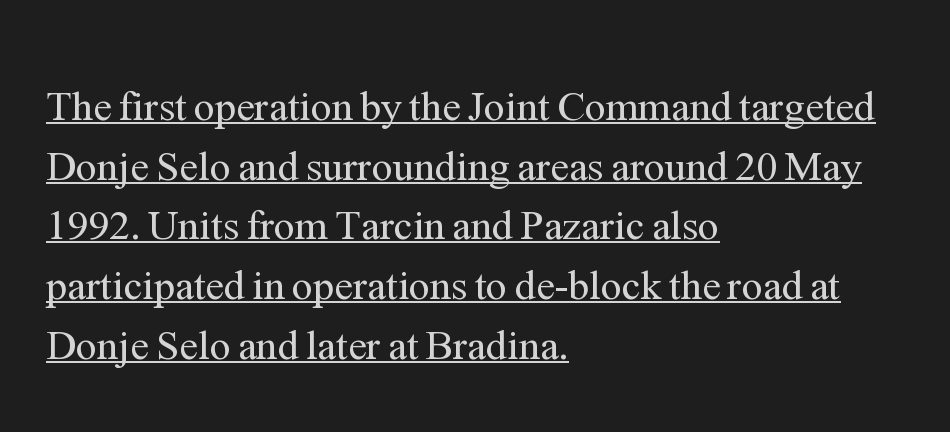
Q: Is the text bold? A: No.
Q: Is the text italic (slanted)? A: No, it is upright.
Q: Is the typeface a serif or a sans-serif typeface? A: Serif.
Q: Is the text underlined? A: Yes.
Q: How is the paragraph aligned? A: Left-aligned.
Q: Is the spacing between letters normal or unusually wide? A: Normal.
Q: Is the spacing between lines tight, normal or loose? A: Normal.
Q: Width (condensed, normal, or wide)? A: Normal.
Q: Stroke contrast? A: Medium.
Q: x-height? A: Medium.
Q: Monospaced? A: No.
